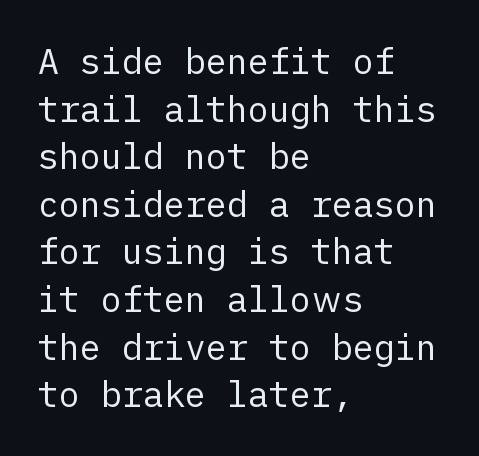
The image shows 35 px regular-weight sans-serif type, upright; set left-aligned, normal line spacing (1.36x), normal letter spacing, not underlined; low stroke contrast and a medium x-height.
